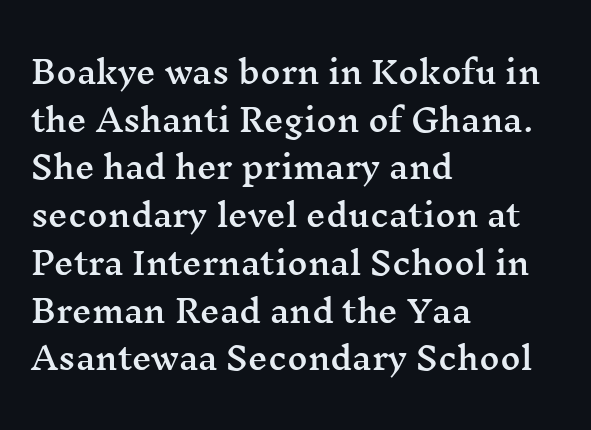
Italic? Not at all — the glyphs are vertical. Leading matches the norm, producing a regular column. Observe the ordinary spacing: letters are neighbours, not strangers. Horizontal alignment here is leftward, the default for most running prose.
